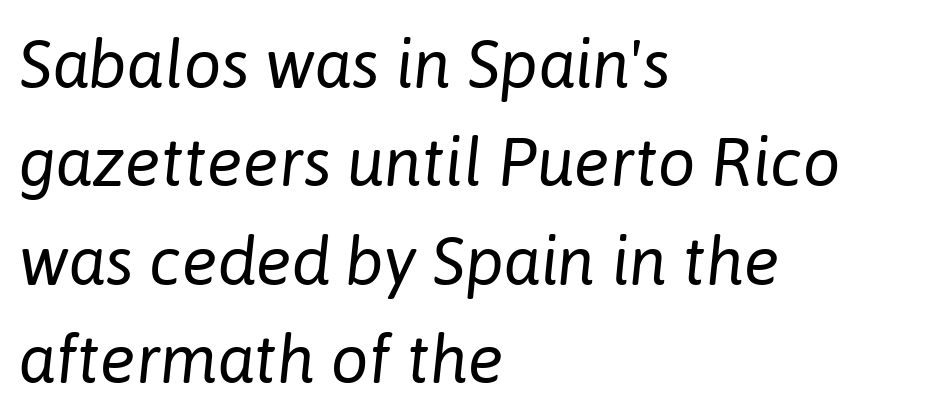
Q: Is the text bold? A: No.
Q: Is the text italic (slanted)? A: Yes, it leans right by about 6 degrees.
Q: Is the text underlined? A: No.
Q: How is the paragraph aligned? A: Left-aligned.
Q: Is the spacing between letters normal or unusually wide? A: Normal.
Q: Is the spacing between lines tight, normal or loose? A: Normal.
Q: Width (condensed, normal, or wide)? A: Normal.
Q: Stroke contrast? A: Low.
Q: x-height? A: Medium.
Q: Monospaced? A: No.
